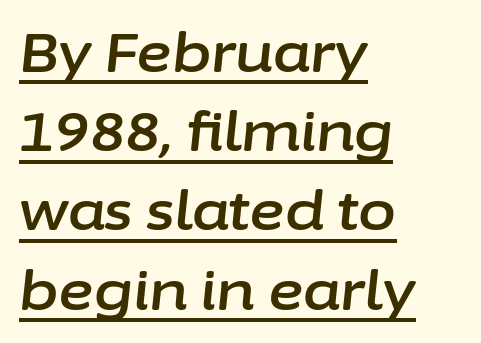
{"italic": "yes", "lean": "right", "slant_degrees": 6, "width": "normal", "stroke_contrast": "low", "x_height": "medium", "monospaced": "no", "underline": "yes", "align": "left", "line_spacing": "normal", "line_spacing_ratio": 1.44, "letter_spacing": "normal", "letter_spacing_em": 0.0, "glyph_px": 55}
